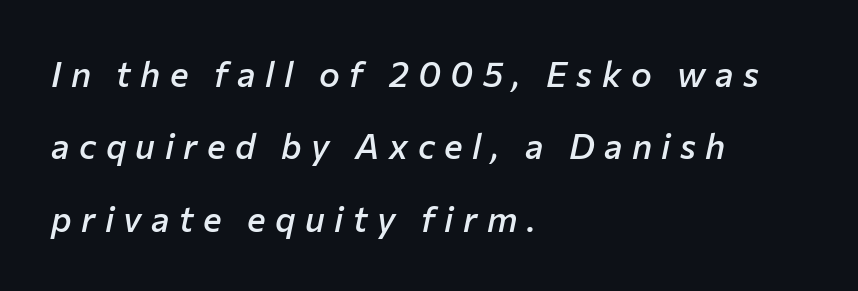
Q: Is the text bold? A: Semi-bold.
Q: Is the text italic (slanted)? A: Yes, it leans right by about 12 degrees.
Q: Is the text underlined? A: No.
Q: How is the paragraph aligned? A: Left-aligned.
Q: Is the spacing between letters normal or unusually wide? A: Unusually wide.
Q: Is the spacing between lines tight, normal or loose? A: Loose.
Q: Width (condensed, normal, or wide)? A: Normal.
Q: Stroke contrast? A: Low.
Q: x-height? A: Medium.
Q: Monospaced? A: No.
